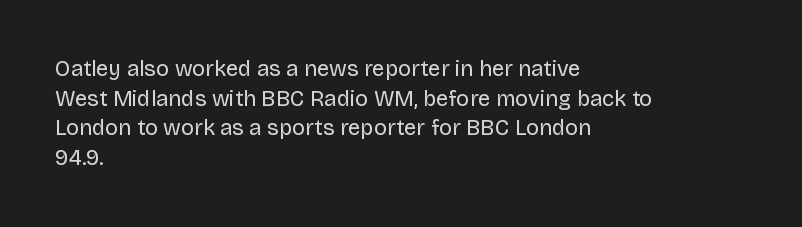
The image shows 22 px text type, upright; set left-aligned, normal line spacing (1.35x), normal letter spacing, not underlined.
